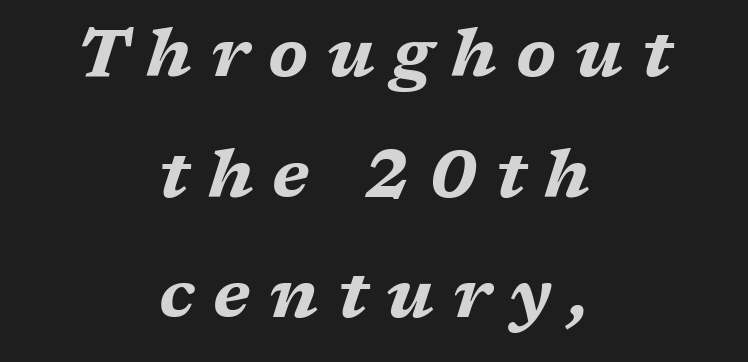
{"italic": "yes", "lean": "right", "slant_degrees": 17, "bold": "yes", "weight": "bold", "width": "wide", "stroke_contrast": "medium", "x_height": "medium", "monospaced": "no", "underline": "no", "align": "center", "line_spacing_ratio": 1.8, "letter_spacing": "wide", "letter_spacing_em": 0.28, "glyph_px": 67}
